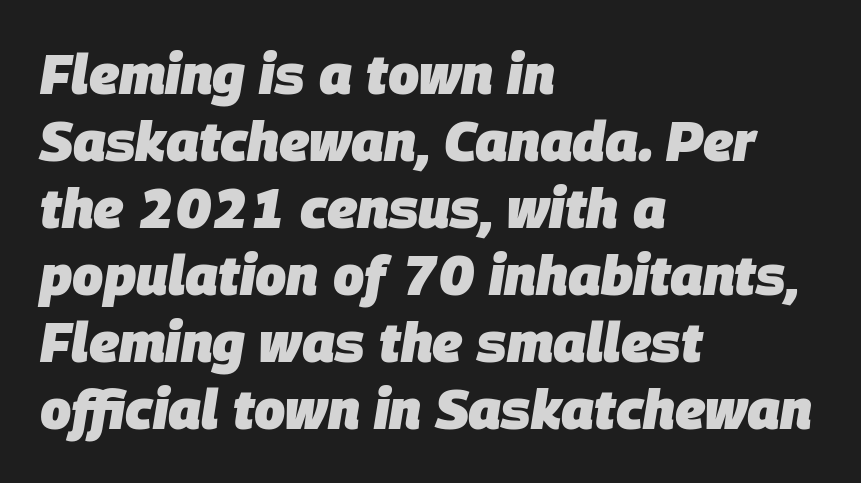
The image shows 55 px heavy type, italic (leaning right); set left-aligned, line spacing 1.22x, normal letter spacing, not underlined; low stroke contrast and a large x-height.
